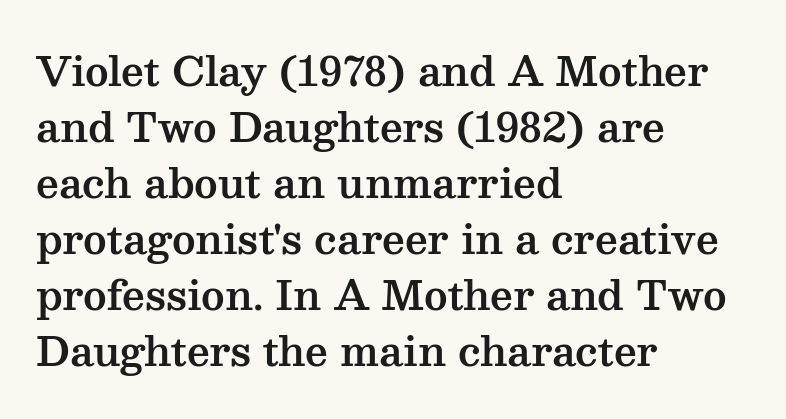
The letters stand straight up with perfectly vertical stems. One glance says typical: line gaps are just what's usual. The text was rendered using a seriffed face with decorative stroke endings. The letterforms sit shoulder to shoulder at normal distance.
